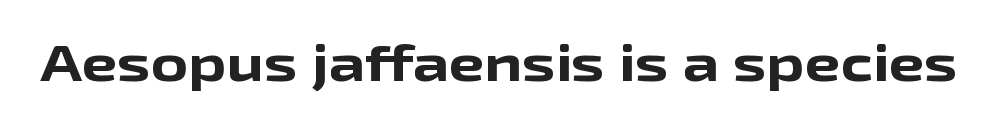
Q: Is the text bold? A: Yes.
Q: Is the text italic (slanted)? A: No, it is upright.
Q: Is the typeface a serif or a sans-serif typeface? A: Sans-serif.
Q: Is the text underlined? A: No.
Q: Is the spacing between letters normal or unusually wide? A: Normal.
Q: Width (condensed, normal, or wide)? A: Wide.
Q: Stroke contrast? A: Low.
Q: x-height? A: Medium.
Q: Monospaced? A: No.
